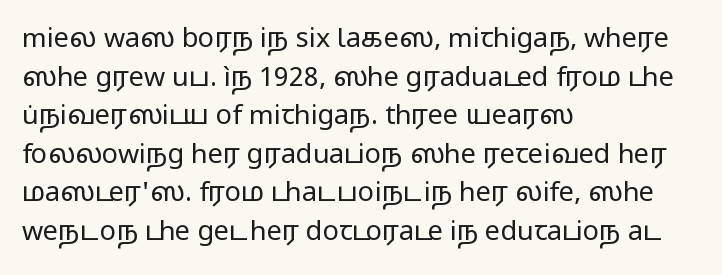
{"italic": "no", "bold": "no", "underline": "no", "align": "left", "line_spacing": "normal", "line_spacing_ratio": 1.43, "letter_spacing": "normal", "letter_spacing_em": 0.0, "glyph_px": 27}
